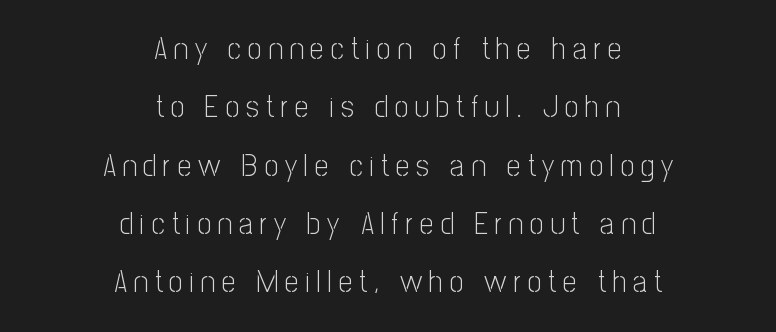
{"serif": "no", "italic": "no", "bold": "no", "weight": "light", "width": "condensed", "stroke_contrast": "low", "x_height": "medium", "monospaced": "no", "underline": "no", "align": "center", "line_spacing_ratio": 1.88, "letter_spacing": "wide", "letter_spacing_em": 0.22, "glyph_px": 31}
